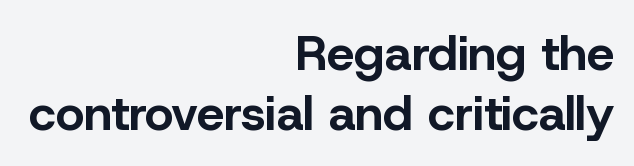
{"serif": "no", "italic": "no", "bold": "yes", "weight": "bold", "width": "normal", "stroke_contrast": "low", "x_height": "medium", "monospaced": "no", "underline": "no", "align": "right", "line_spacing_ratio": 1.22, "letter_spacing": "normal", "letter_spacing_em": 0.0, "glyph_px": 49}
